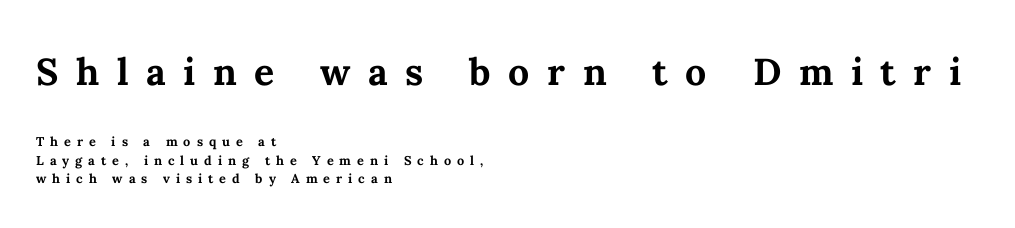
Q: Is the text bold? A: Yes.
Q: Is the text italic (slanted)? A: No, it is upright.
Q: Is the text underlined? A: No.
Q: How is the paragraph aligned? A: Left-aligned.
Q: Is the spacing between letters normal or unusually wide? A: Unusually wide.
Q: Is the spacing between lines tight, normal or loose? A: Tight.
Q: Which block of text is set in a larger size, the first (top) or the second (bottom)? A: The first (top) one.
Q: Width (condensed, normal, or wide)? A: Normal.
Q: Stroke contrast? A: Medium.
Q: x-height? A: Medium.
Q: Monospaced? A: No.
